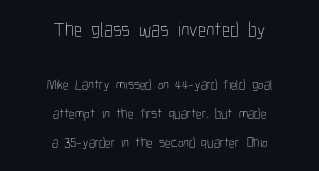
The more generous point size was reserved for the upper chunk. Quick note: not italic, upright. Summary of weight: not heavy and not bold. Both edges are ragged and mirror each other, which tells us the setting is centered.
